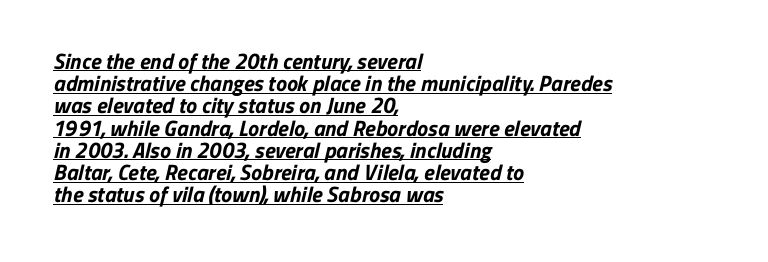
Q: Is the text bold? A: Yes.
Q: Is the text underlined? A: Yes.
Q: How is the paragraph aligned? A: Left-aligned.
Q: Is the spacing between letters normal or unusually wide? A: Normal.
Q: Is the spacing between lines tight, normal or loose? A: Tight.
